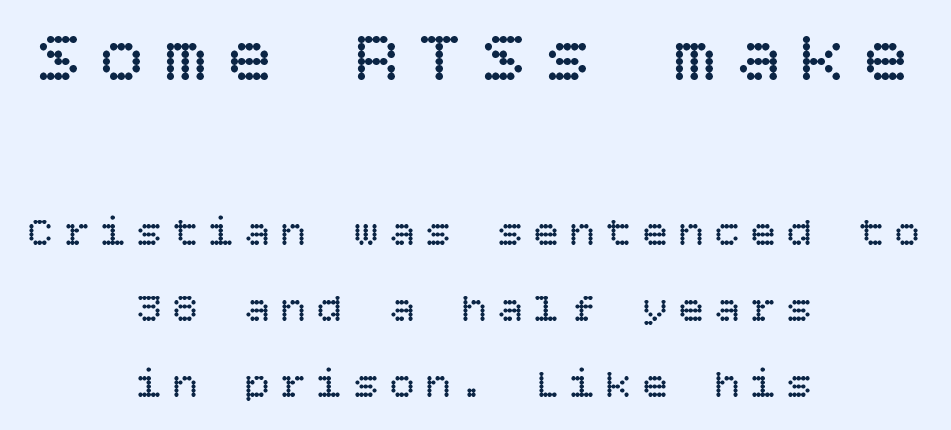
The image shows 74 px regular-weight type, upright; set centered, line spacing 1.8x, unusually wide letter spacing (+0.26 em), not underlined; the first (top) block is 1.76x larger; low stroke contrast and a large x-height.
